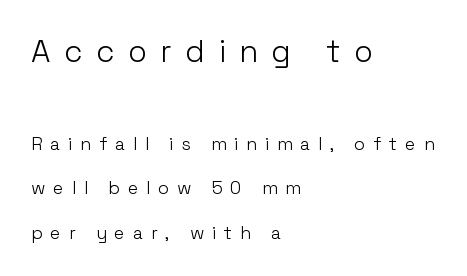
The image shows 31 px light sans-serif type, upright; set left-aligned, loose line spacing (2.46x), unusually wide letter spacing (+0.43 em), not underlined; the first (top) block is 1.72x larger; low stroke contrast and a medium x-height.
